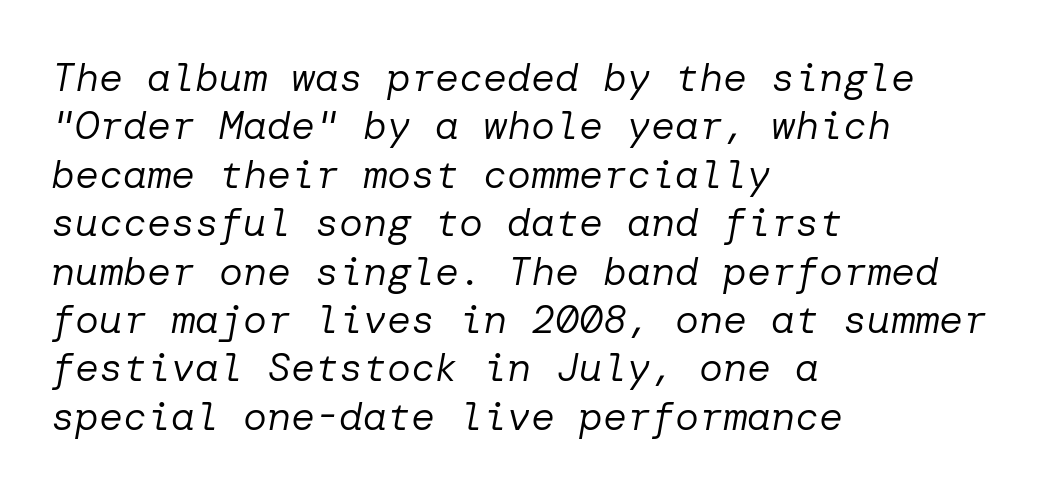
The face looks like a standard text weight, possibly lighter. Type without underlining. This sample is left-justified, so line endings fall wherever the words run out. Looking at the ascenders, they clearly lean.
